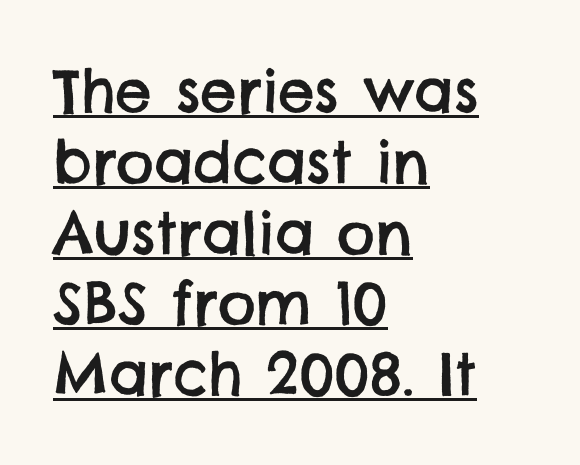
The image shows 58 px sans-serif type; set left-aligned, line spacing 1.22x, normal letter spacing, underlined; low stroke contrast and a large x-height.
